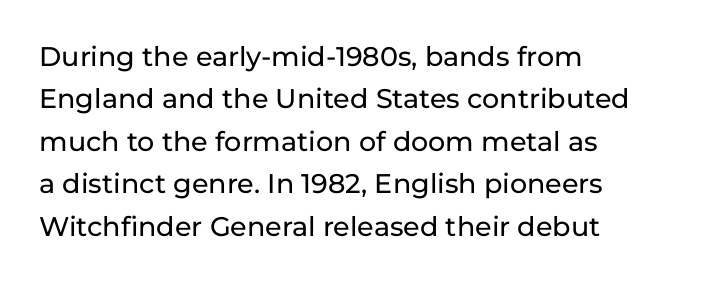
The image shows 27 px text type, upright; set left-aligned, normal line spacing (1.57x), normal letter spacing, not underlined.
